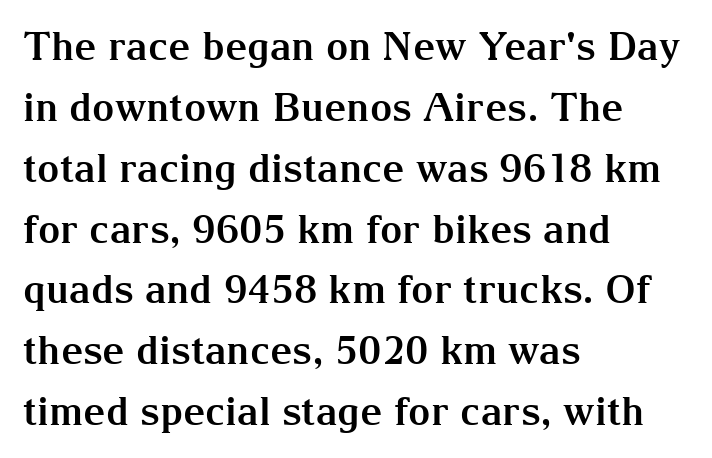
The space directly below the letters is spotless. Normally led — the rows are evenly, conventionally spaced. Proportional: the letters do not fall into vertical columns. This rendering employs a face with finishing strokes, i.e., a serif.
